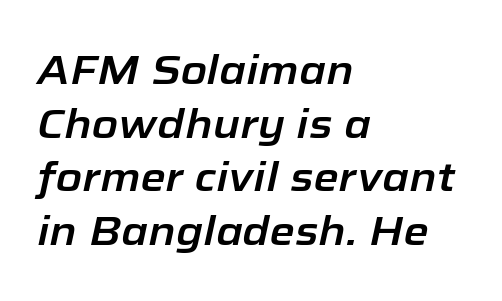
{"italic": "yes", "lean": "right", "slant_degrees": 12, "width": "normal", "stroke_contrast": "low", "x_height": "medium", "monospaced": "no", "underline": "no", "align": "left", "line_spacing": "normal", "line_spacing_ratio": 1.31, "letter_spacing": "normal", "letter_spacing_em": 0.0, "glyph_px": 41}
